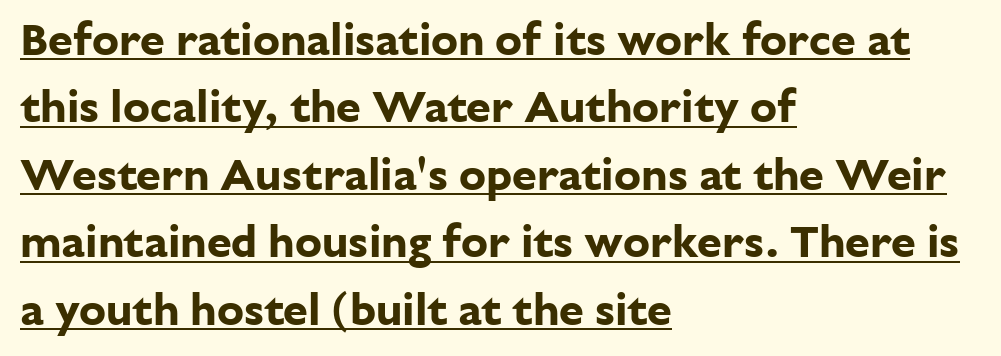
The image shows 45 px bold sans-serif type, upright; set left-aligned, normal line spacing (1.5x), normal letter spacing, underlined; low stroke contrast and a medium x-height.
